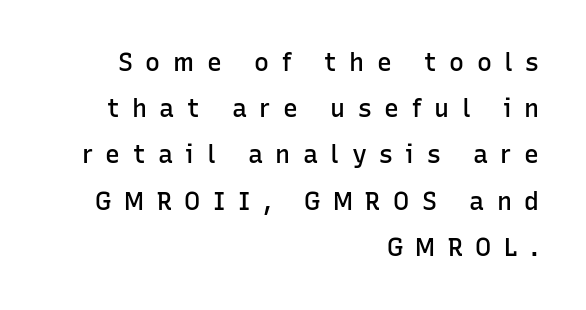
The image shows 25 px text type, upright; set right-aligned, line spacing 1.85x, unusually wide letter spacing (+0.5 em), not underlined.
